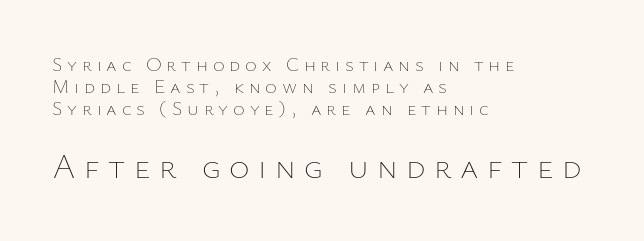
Q: Is the text bold? A: No.
Q: Is the text italic (slanted)? A: No, it is upright.
Q: Is the text underlined? A: No.
Q: How is the paragraph aligned? A: Left-aligned.
Q: Is the spacing between letters normal or unusually wide? A: Unusually wide.
Q: Is the spacing between lines tight, normal or loose? A: Tight.
Q: Which block of text is set in a larger size, the first (top) or the second (bottom)? A: The second (bottom) one.
Q: Width (condensed, normal, or wide)? A: Normal.
Q: Stroke contrast? A: Low.
Q: x-height? A: Medium.
Q: Monospaced? A: No.
